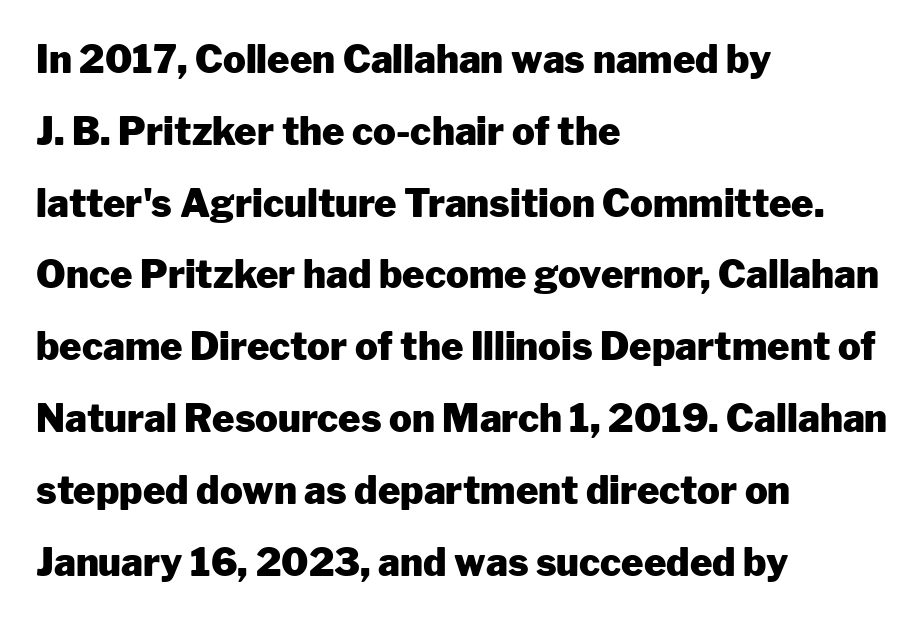
Q: Is the text bold? A: Yes.
Q: Is the text italic (slanted)? A: No, it is upright.
Q: Is the typeface a serif or a sans-serif typeface? A: Sans-serif.
Q: Is the text underlined? A: No.
Q: How is the paragraph aligned? A: Left-aligned.
Q: Is the spacing between letters normal or unusually wide? A: Normal.
Q: Width (condensed, normal, or wide)? A: Normal.
Q: Stroke contrast? A: Low.
Q: x-height? A: Medium.
Q: Monospaced? A: No.
